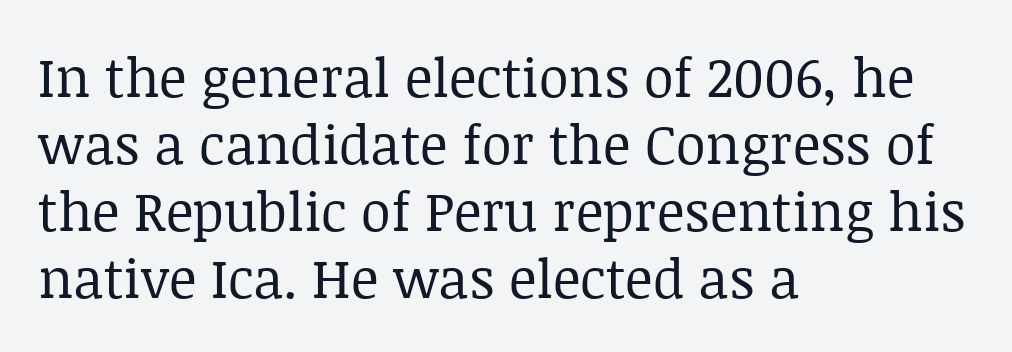
The passage shown has conventional tracking throughout. On a weight scale, this lands at 450 or below. No word sits above an underline. The passage shown is typed in a proportional face where columns would drift. The designer went with a serif here, giving each stem small feet.
